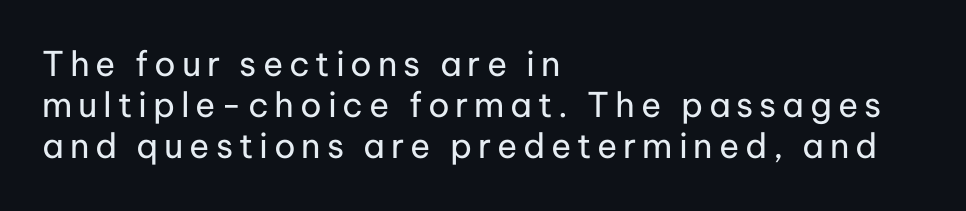
{"serif": "no", "italic": "no", "bold": "no", "weight": "regular", "width": "normal", "stroke_contrast": "low", "x_height": "medium", "monospaced": "no", "underline": "no", "align": "left", "line_spacing_ratio": 1.21, "glyph_px": 34}
